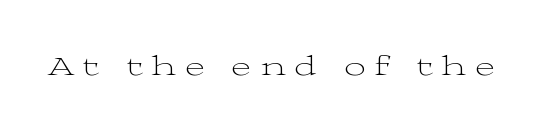
Designer's note — italics off, roman on. Compared with a typical body face, this is equally light or lighter still. The passage shown is typeset with a serif family. No word sits above an underline. Each letter keeps its own natural width here, so spacing adapts to shape. Display-style spreading of the glyphs; the letterfit is very open.
